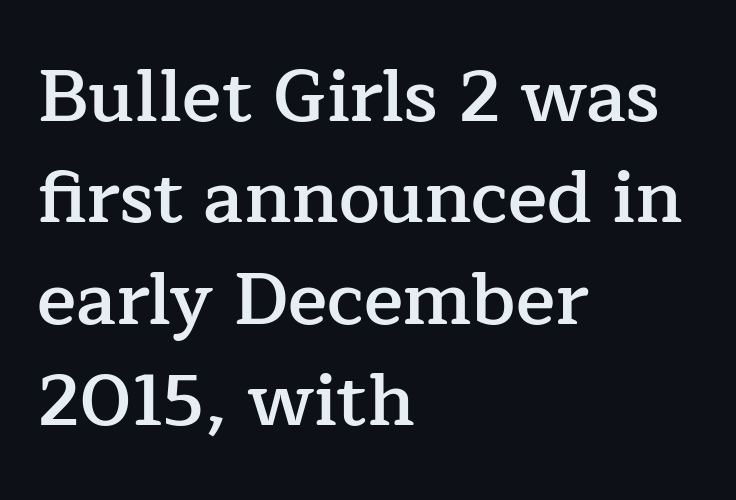
This is serif lettering, the kind often seen in printed books. The face used here is proportionally spaced, like ordinary book or web type. Firm but not heavy-handed strokes: this text is semibold. No italicization has been applied; the sample stays upright. The space beneath each line is pristine and unruled. The leading is moderate, giving the passage an even texture.
